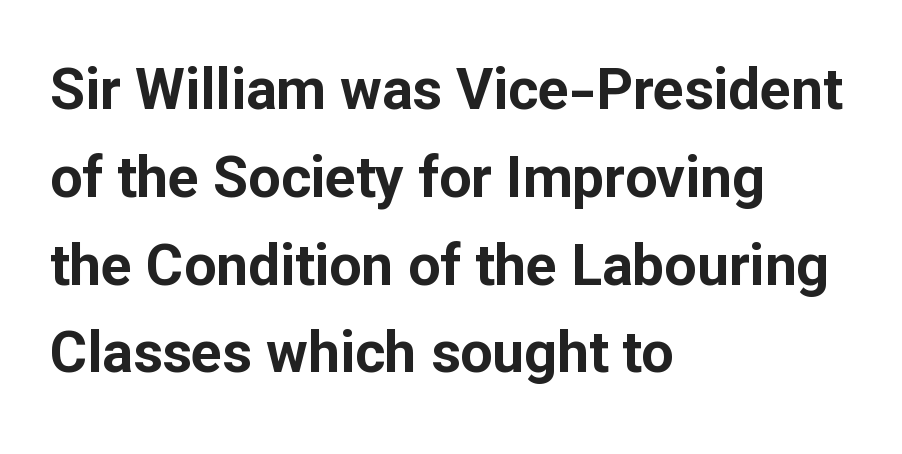
The image shows 57 px bold sans-serif type, upright; set left-aligned, normal line spacing (1.54x), normal letter spacing, not underlined; low stroke contrast and a medium x-height.
